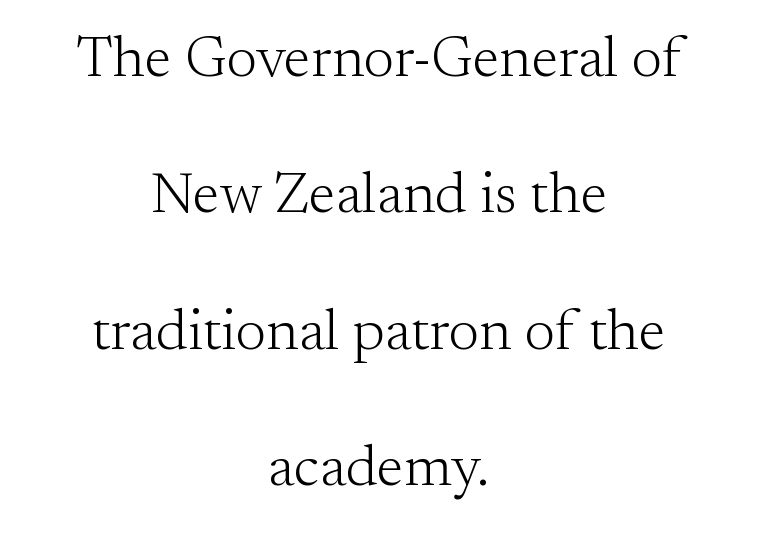
{"serif": "yes", "italic": "no", "bold": "no", "weight": "light", "width": "normal", "stroke_contrast": "medium", "x_height": "small", "monospaced": "no", "underline": "no", "align": "center", "line_spacing": "loose", "line_spacing_ratio": 2.35, "letter_spacing": "normal", "letter_spacing_em": 0.0, "glyph_px": 58}
